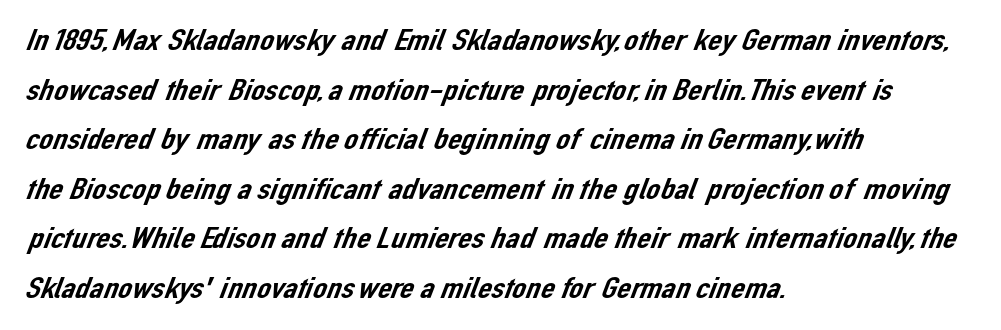
Typographically, this falls in the sans-serif category. Each new line begins a customary step beneath the previous one. The lines are quadded left. Plain, unruled lines of type.
